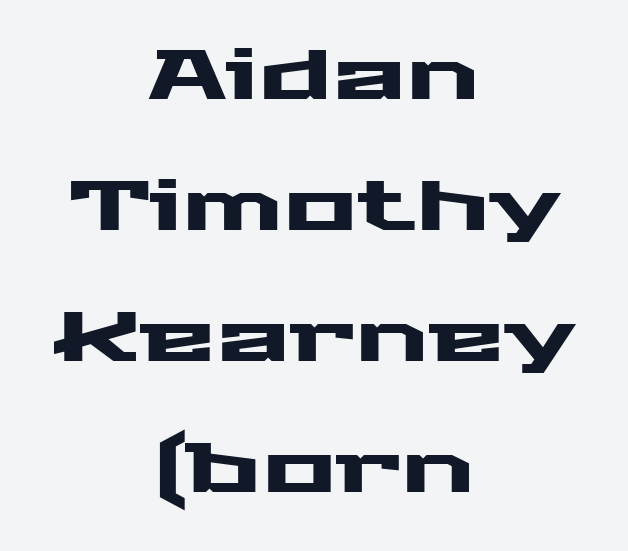
The image shows 69 px wide sans-serif type, upright; set centered, loose line spacing (1.9x), normal letter spacing, not underlined; medium stroke contrast and a medium x-height.
